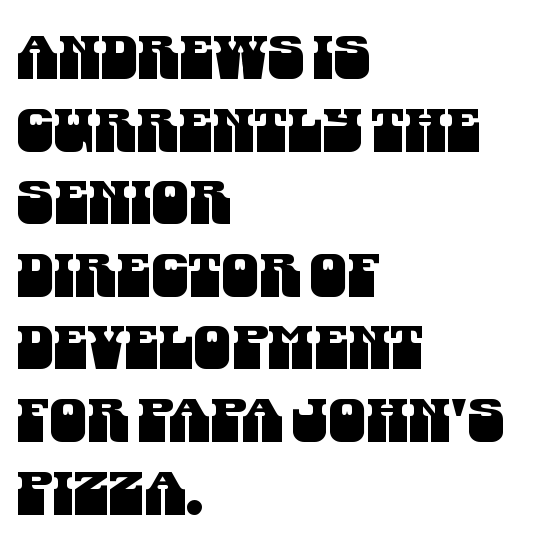
The letters advance in unequal steps, a hallmark of proportional type. Observe the ordinary spacing: letters are neighbours, not strangers. Unlike a traditional serif, this face leaves its strokes unadorned. Clear beneath every line of the passage. One-word summary of the alignment: left.
